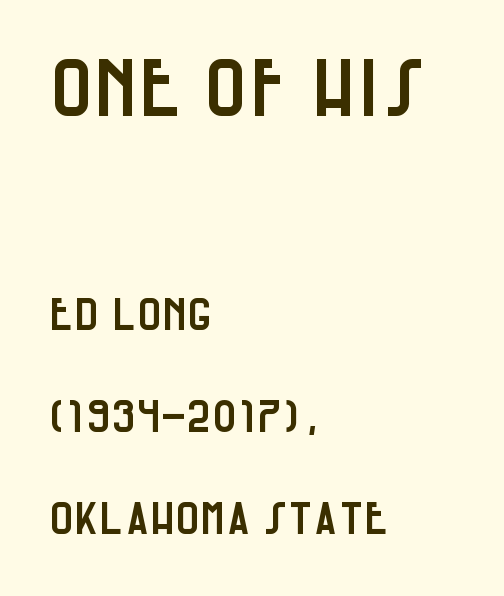
Layout note: lines flush left. Proportional: the letters do not fall into vertical columns. The font's upright variant was chosen for this text. Note: larger setting up top, smaller setting below. These lines stand farther apart than default settings would place them.
